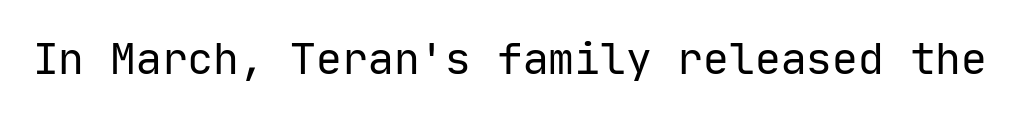
The image shows 43 px regular-weight sans-serif type, upright, monospaced; set normal letter spacing, not underlined; low stroke contrast and a medium x-height.
